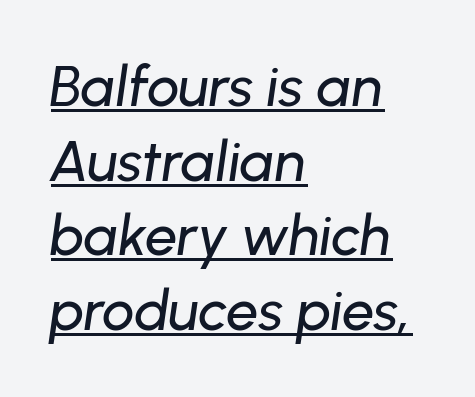
{"italic": "yes", "lean": "right", "slant_degrees": 8, "width": "normal", "stroke_contrast": "low", "x_height": "medium", "monospaced": "no", "underline": "yes", "align": "left", "line_spacing": "normal", "line_spacing_ratio": 1.31, "letter_spacing": "normal", "letter_spacing_em": 0.0, "glyph_px": 57}
